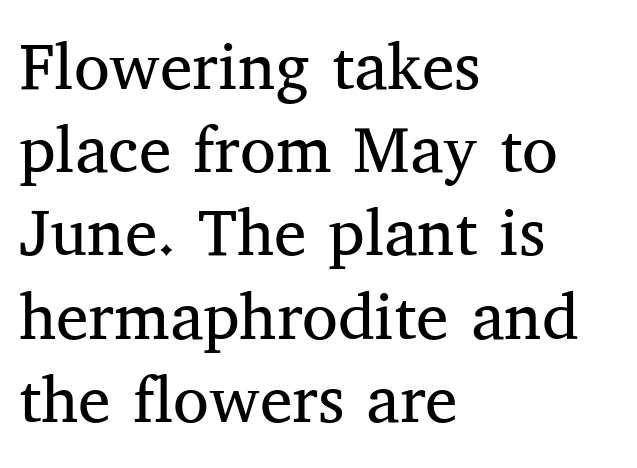
{"serif": "yes", "italic": "no", "bold": "no", "weight": "regular", "width": "normal", "stroke_contrast": "medium", "x_height": "medium", "monospaced": "no", "underline": "no", "align": "left", "line_spacing": "normal", "line_spacing_ratio": 1.28, "letter_spacing": "normal", "letter_spacing_em": 0.0, "glyph_px": 65}
